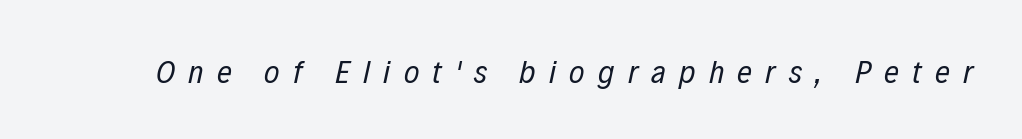
On a weight scale, this lands at 450 or below. Is this a fixed-width face? No — the glyphs have proportional, varying widths. The axis of the letterforms is tilted away from vertical. Beneath every word, the page is bare. Students, note that the glyphs here are deliberately spaced far apart.
